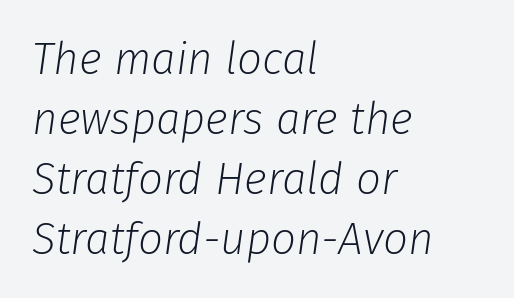
Q: Is the text bold? A: No.
Q: Is the text italic (slanted)? A: Yes, it leans right by about 8 degrees.
Q: Is the text underlined? A: No.
Q: How is the paragraph aligned? A: Left-aligned.
Q: Is the spacing between letters normal or unusually wide? A: Normal.
Q: Is the spacing between lines tight, normal or loose? A: Normal.
Q: Width (condensed, normal, or wide)? A: Normal.
Q: Stroke contrast? A: Low.
Q: x-height? A: Medium.
Q: Monospaced? A: No.
